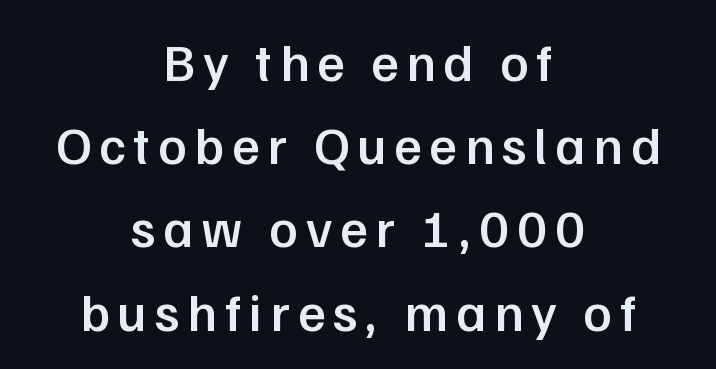
Q: Is the text bold? A: Semi-bold.
Q: Is the text italic (slanted)? A: No, it is upright.
Q: Is the typeface a serif or a sans-serif typeface? A: Sans-serif.
Q: Is the text underlined? A: No.
Q: How is the paragraph aligned? A: Centered.
Q: Is the spacing between lines tight, normal or loose? A: Normal.
Q: Width (condensed, normal, or wide)? A: Normal.
Q: Stroke contrast? A: Low.
Q: x-height? A: Medium.
Q: Monospaced? A: No.
